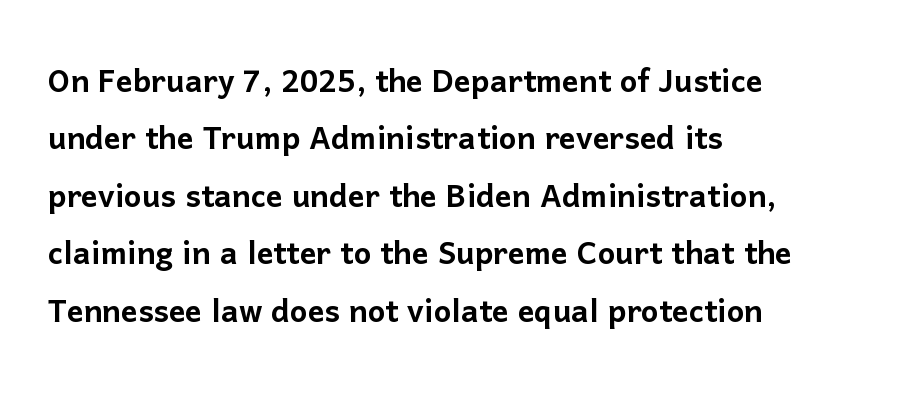
Each new line begins a customary step beneath the previous one. The rendering uses natural spacing where letterforms have individual widths. This sample uses a sans-serif face. These lines are set flush left with a ragged right edge.
